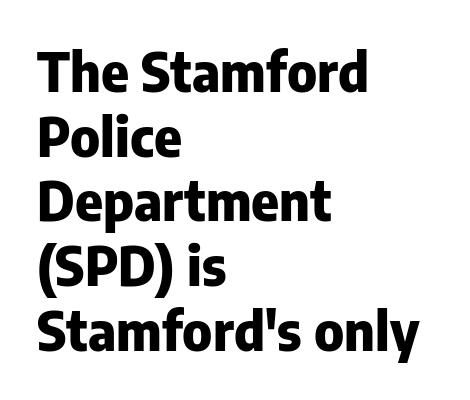
{"serif": "no", "italic": "no", "bold": "yes", "weight": "heavy", "width": "normal", "stroke_contrast": "low", "x_height": "medium", "monospaced": "no", "underline": "no", "align": "left", "line_spacing_ratio": 1.22, "letter_spacing": "normal", "letter_spacing_em": 0.0, "glyph_px": 53}
